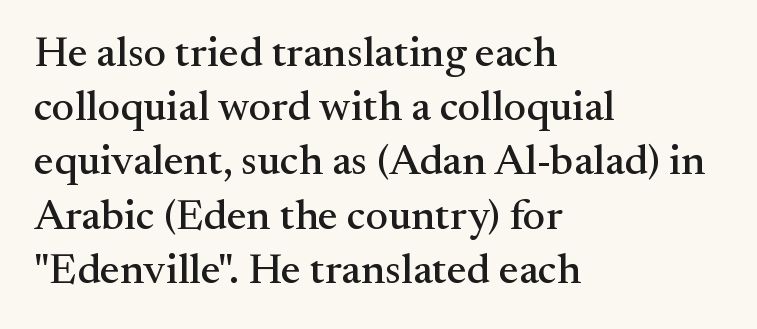
The image shows 43 px serif type, upright; set left-aligned, normal line spacing (1.26x), normal letter spacing, not underlined; medium stroke contrast and a small x-height.
